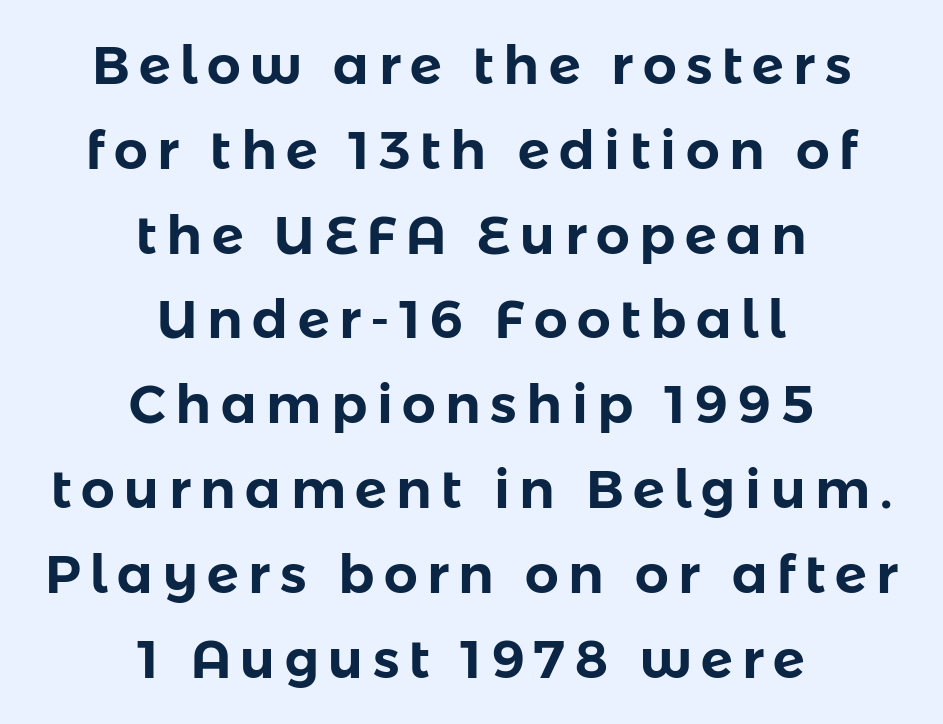
The image shows 53 px sans-serif type, upright; set centered, normal line spacing (1.6x), not underlined; low stroke contrast and a medium x-height.
